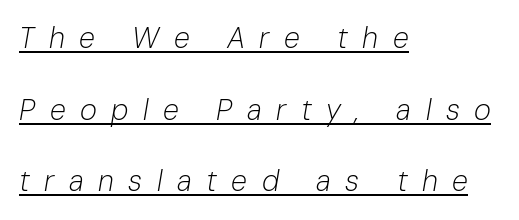
Q: Is the text bold? A: No.
Q: Is the text italic (slanted)? A: Yes, it leans right by about 10 degrees.
Q: Is the text underlined? A: Yes.
Q: How is the paragraph aligned? A: Left-aligned.
Q: Is the spacing between letters normal or unusually wide? A: Unusually wide.
Q: Is the spacing between lines tight, normal or loose? A: Loose.
Q: Width (condensed, normal, or wide)? A: Normal.
Q: Stroke contrast? A: Low.
Q: x-height? A: Medium.
Q: Monospaced? A: No.
